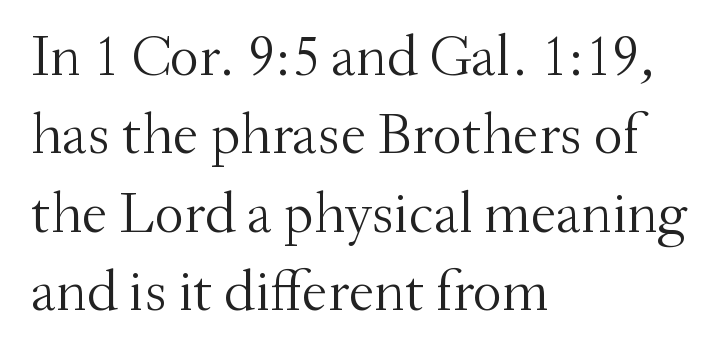
Q: Is the text bold? A: No.
Q: Is the text italic (slanted)? A: No, it is upright.
Q: Is the typeface a serif or a sans-serif typeface? A: Serif.
Q: Is the text underlined? A: No.
Q: How is the paragraph aligned? A: Left-aligned.
Q: Is the spacing between letters normal or unusually wide? A: Normal.
Q: Is the spacing between lines tight, normal or loose? A: Normal.
Q: Width (condensed, normal, or wide)? A: Normal.
Q: Stroke contrast? A: Medium.
Q: x-height? A: Small.
Q: Monospaced? A: No.
